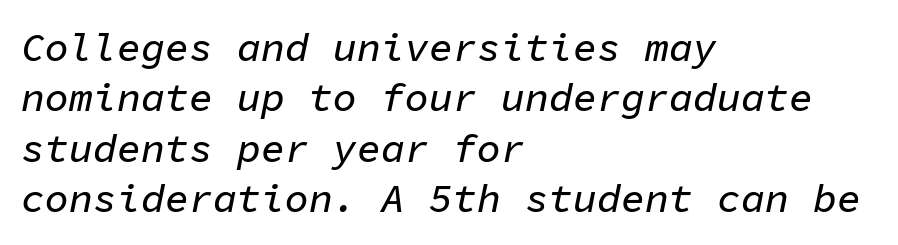
Q: Is the text italic (slanted)? A: Yes, it leans right by about 11 degrees.
Q: Is the text underlined? A: No.
Q: How is the paragraph aligned? A: Left-aligned.
Q: Is the spacing between letters normal or unusually wide? A: Normal.
Q: Is the spacing between lines tight, normal or loose? A: Normal.
Q: Width (condensed, normal, or wide)? A: Normal.
Q: Stroke contrast? A: Low.
Q: x-height? A: Medium.
Q: Monospaced? A: Yes.
